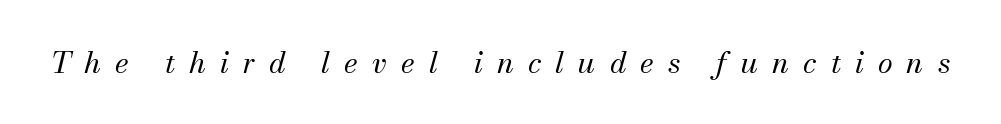
The image shows 30 px regular-weight serif type, italic (leaning right); set unusually wide letter spacing (+0.47 em), not underlined; medium stroke contrast and a small x-height.
